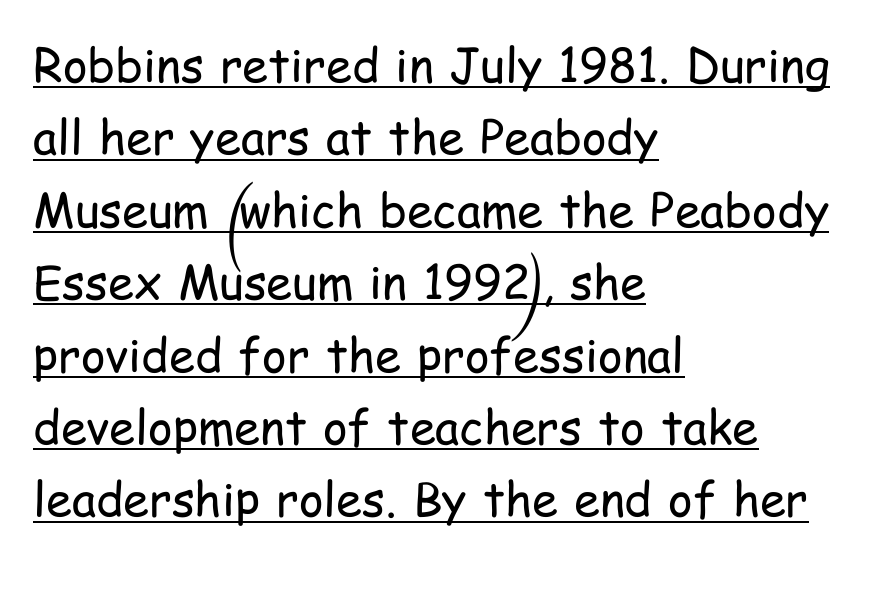
{"serif": "no", "italic": "no", "bold": "no", "weight": "regular", "width": "condensed", "stroke_contrast": "low", "x_height": "medium", "monospaced": "no", "underline": "yes", "align": "left", "line_spacing": "normal", "line_spacing_ratio": 1.54, "letter_spacing": "normal", "letter_spacing_em": 0.0, "glyph_px": 47}
